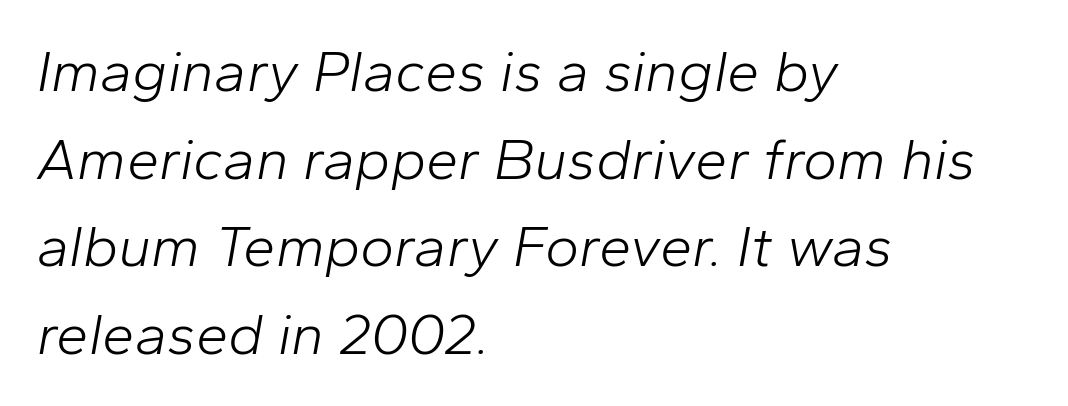
The image shows 58 px light type, italic (leaning right); set left-aligned, normal line spacing (1.51x), normal letter spacing, not underlined; low stroke contrast and a medium x-height.
